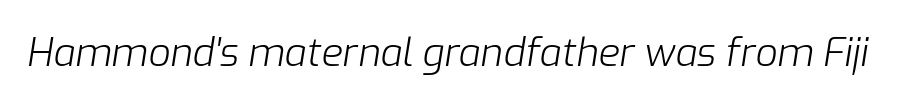
{"italic": "yes", "lean": "right", "slant_degrees": 9, "bold": "no", "weight": "light", "width": "normal", "stroke_contrast": "low", "x_height": "medium", "monospaced": "no", "underline": "no", "letter_spacing": "normal", "letter_spacing_em": 0.0, "glyph_px": 39}
